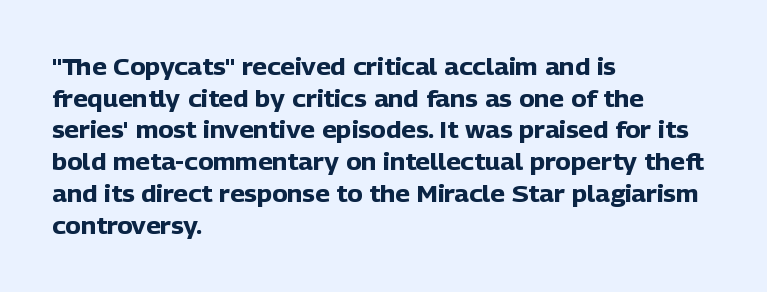
The image shows 23 px bold type, upright; set left-aligned, normal line spacing (1.38x), normal letter spacing, not underlined.
